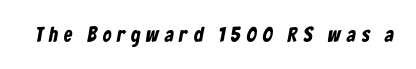
The image shows 21 px bold type; set unusually wide letter spacing (+0.28 em), not underlined.
